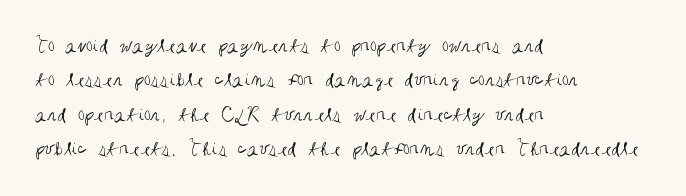
Is the stroke heavy? The answer is a plain regular-or-lighter. Clear beneath every line of the passage. Notice how descenders clear the ascenders below comfortably — that's standard leading.
